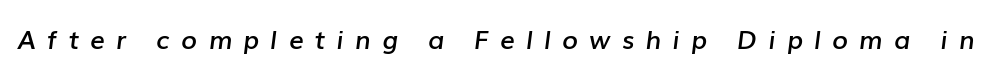
{"italic": "yes", "lean": "right", "slant_degrees": 7, "bold": "semi", "underline": "no", "letter_spacing": "wide", "letter_spacing_em": 0.43, "glyph_px": 26}
